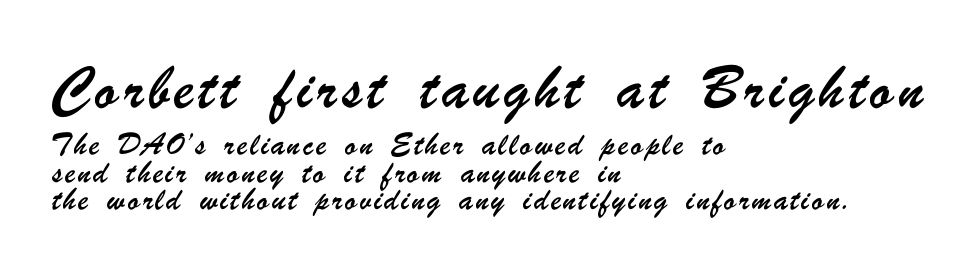
{"underline": "no", "align": "left", "line_spacing": "loose", "line_spacing_ratio": 1.95, "larger_block": "first", "size_ratio": 1.93, "glyph_px": 27}
